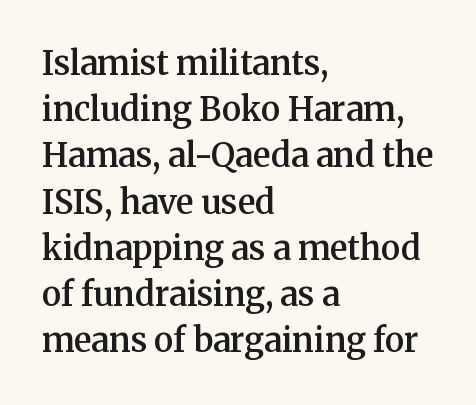
Q: Is the text bold? A: Semi-bold.
Q: Is the text italic (slanted)? A: No, it is upright.
Q: Is the typeface a serif or a sans-serif typeface? A: Serif.
Q: Is the text underlined? A: No.
Q: How is the paragraph aligned? A: Left-aligned.
Q: Is the spacing between letters normal or unusually wide? A: Normal.
Q: Is the spacing between lines tight, normal or loose? A: Normal.
Q: Width (condensed, normal, or wide)? A: Normal.
Q: Stroke contrast? A: Medium.
Q: x-height? A: Medium.
Q: Monospaced? A: No.
